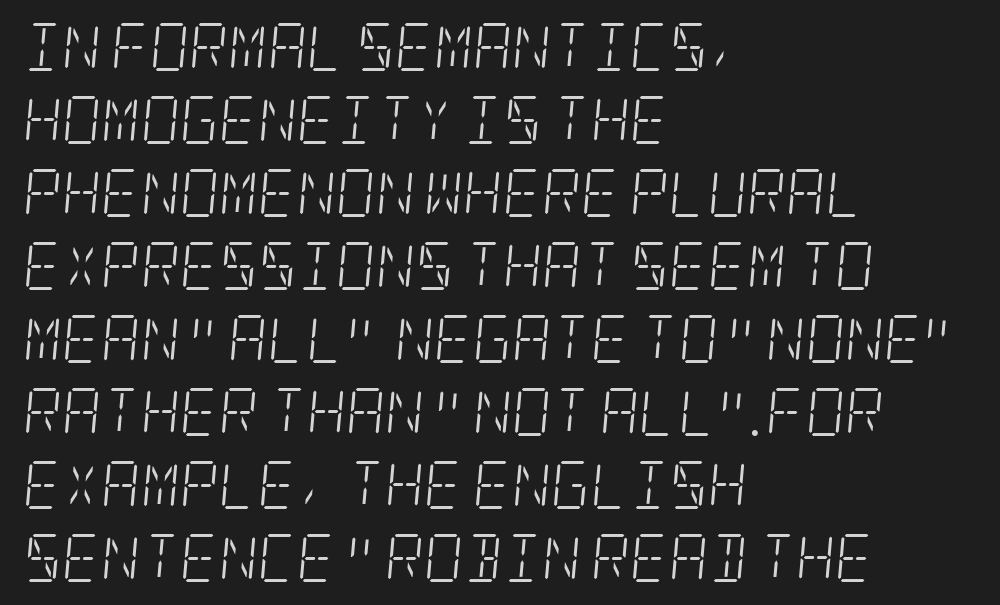
Q: Is the text bold? A: No.
Q: Is the text italic (slanted)? A: Yes, it leans right by about 5 degrees.
Q: Is the typeface a serif or a sans-serif typeface? A: Serif.
Q: Is the text underlined? A: No.
Q: How is the paragraph aligned? A: Left-aligned.
Q: Is the spacing between letters normal or unusually wide? A: Normal.
Q: Is the spacing between lines tight, normal or loose? A: Normal.
Q: Width (condensed, normal, or wide)? A: Condensed.
Q: Stroke contrast? A: Low.
Q: x-height? A: Large.
